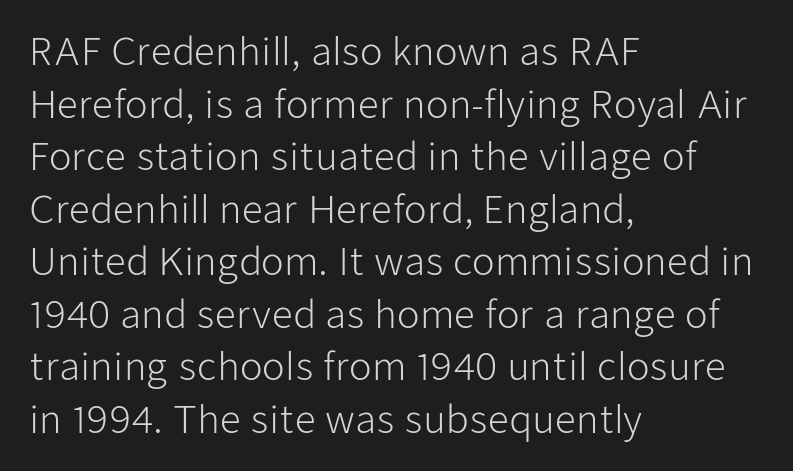
The image shows 37 px light sans-serif type, upright; set left-aligned, normal line spacing (1.42x), normal letter spacing, not underlined; low stroke contrast and a medium x-height.
